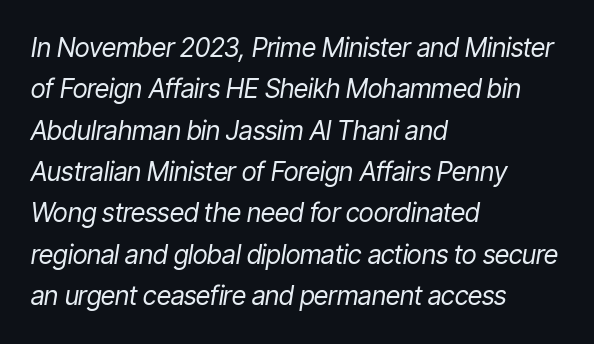
The image shows 26 px text type, italic (leaning right); set left-aligned, normal line spacing (1.59x), normal letter spacing, not underlined.
